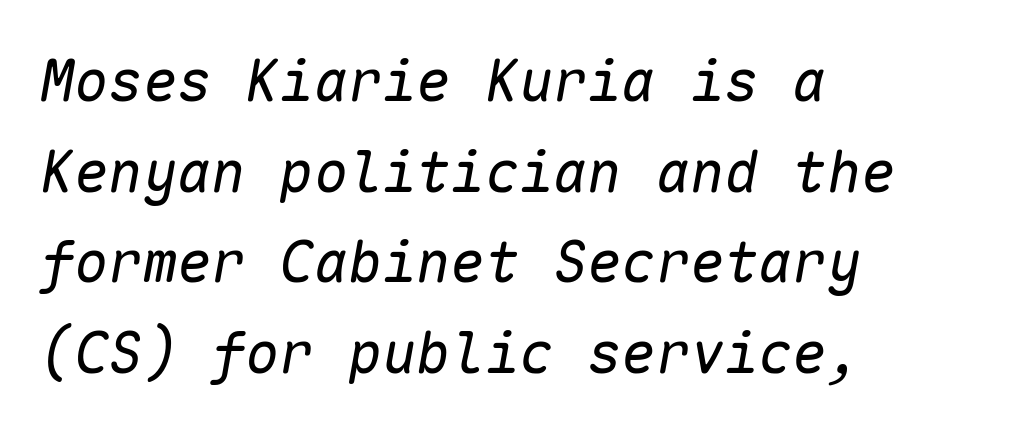
The image shows 57 px regular-weight type, italic (leaning right), monospaced; set left-aligned, normal line spacing (1.59x), normal letter spacing, not underlined; low stroke contrast and a medium x-height.
